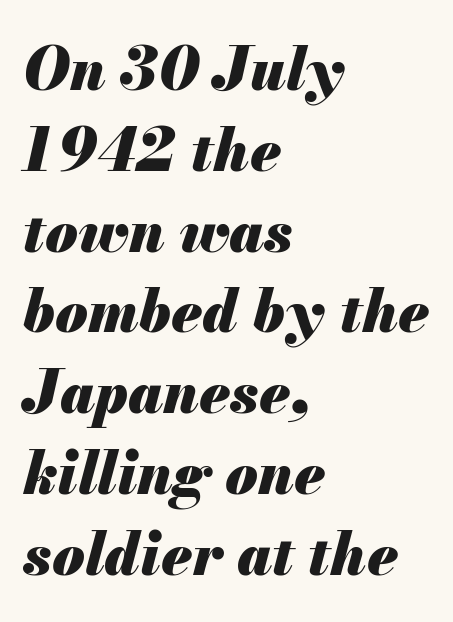
Q: Is the text bold? A: Yes.
Q: Is the text italic (slanted)? A: Yes, it leans right by about 13 degrees.
Q: Is the text underlined? A: No.
Q: How is the paragraph aligned? A: Left-aligned.
Q: Is the spacing between letters normal or unusually wide? A: Normal.
Q: Is the spacing between lines tight, normal or loose? A: Normal.
Q: Width (condensed, normal, or wide)? A: Normal.
Q: Stroke contrast? A: Medium.
Q: x-height? A: Small.
Q: Monospaced? A: No.
